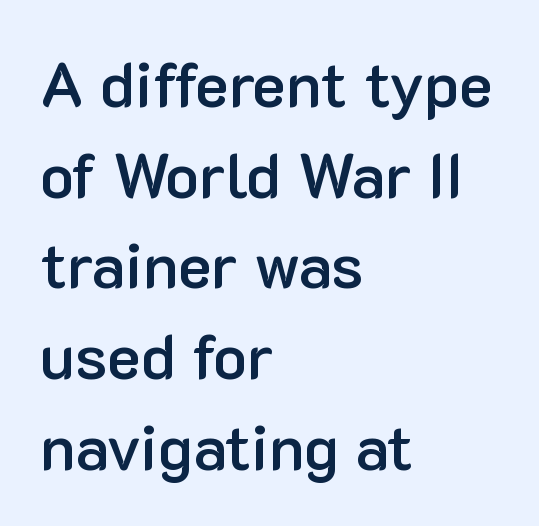
Q: Is the text bold? A: Semi-bold.
Q: Is the text italic (slanted)? A: No, it is upright.
Q: Is the typeface a serif or a sans-serif typeface? A: Sans-serif.
Q: Is the text underlined? A: No.
Q: How is the paragraph aligned? A: Left-aligned.
Q: Is the spacing between letters normal or unusually wide? A: Normal.
Q: Is the spacing between lines tight, normal or loose? A: Normal.
Q: Width (condensed, normal, or wide)? A: Normal.
Q: Stroke contrast? A: Low.
Q: x-height? A: Medium.
Q: Monospaced? A: No.
